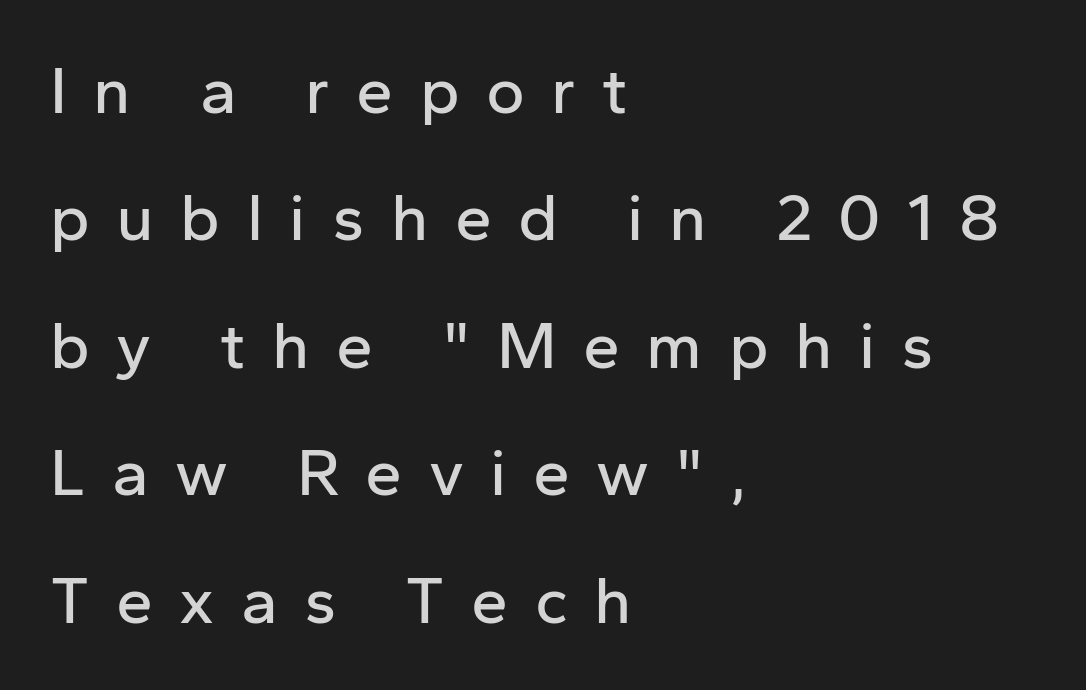
{"serif": "no", "italic": "no", "width": "normal", "stroke_contrast": "low", "x_height": "medium", "monospaced": "no", "underline": "no", "align": "left", "line_spacing": "loose", "line_spacing_ratio": 1.93, "letter_spacing": "wide", "letter_spacing_em": 0.4, "glyph_px": 66}
